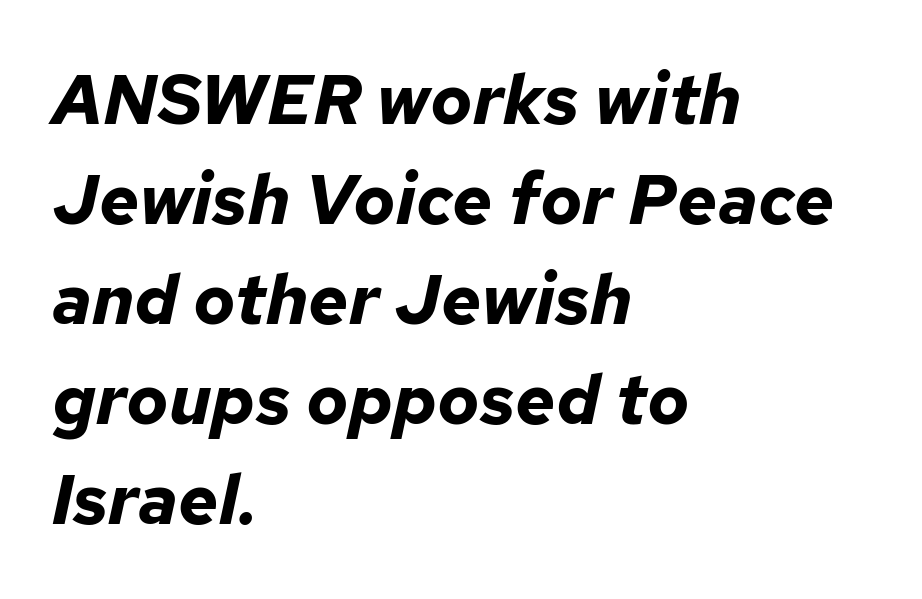
The image shows 70 px bold type, italic (leaning right); set left-aligned, normal line spacing (1.43x), normal letter spacing, not underlined; low stroke contrast and a medium x-height.
